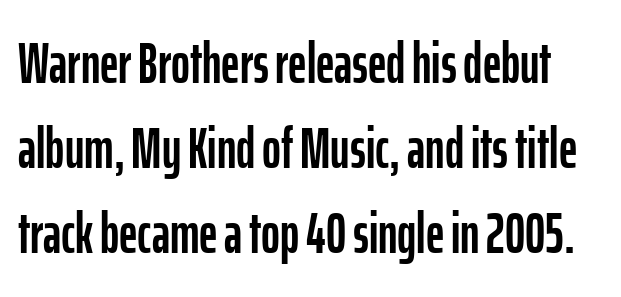
Q: Is the text italic (slanted)? A: No, it is upright.
Q: Is the typeface a serif or a sans-serif typeface? A: Sans-serif.
Q: Is the text underlined? A: No.
Q: Is the spacing between letters normal or unusually wide? A: Normal.
Q: Is the spacing between lines tight, normal or loose? A: Normal.
Q: Width (condensed, normal, or wide)? A: Condensed.
Q: Stroke contrast? A: Low.
Q: x-height? A: Medium.
Q: Monospaced? A: No.
